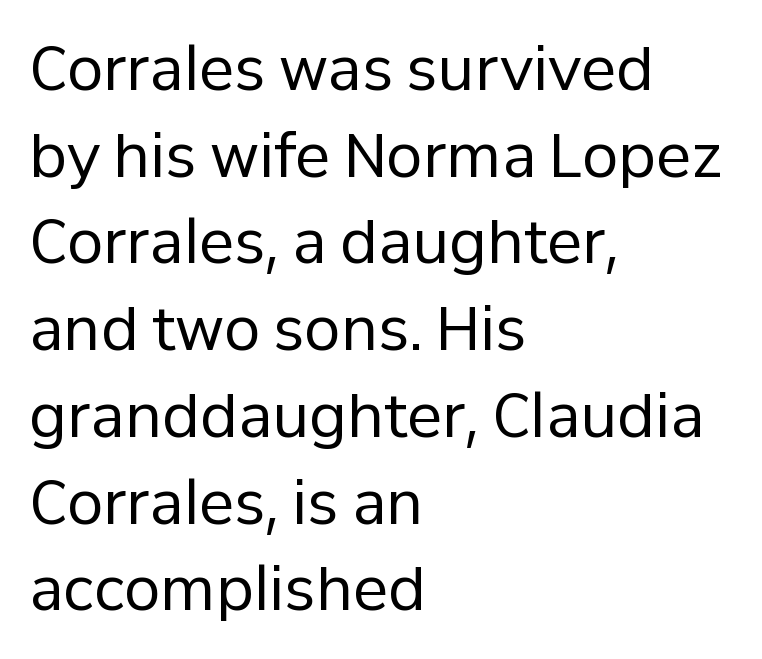
Casual observation: everything's shoved over to the left. The designer left line spacing at the default. The font is comparable to plain body text, perhaps lighter. What kind of face is this? One without serifs — a sans.
